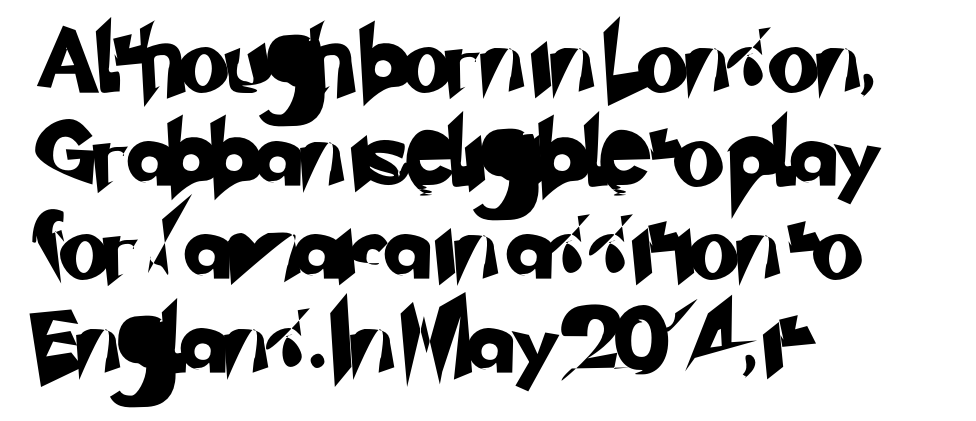
{"serif": "no", "width": "normal", "stroke_contrast": "low", "x_height": "small", "monospaced": "no", "underline": "no", "align": "left", "line_spacing": "normal", "line_spacing_ratio": 1.44, "letter_spacing": "normal", "letter_spacing_em": 0.0, "glyph_px": 65}
